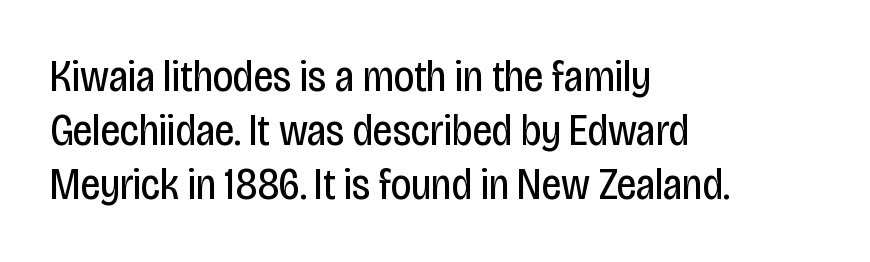
The rendering anchors every line to the left-hand side. Here the glyphs are tracked normally, forming tight word shapes. Each letter's strokes conclude bluntly, with no projecting serifs. No extra ink here — the face is not bold.
